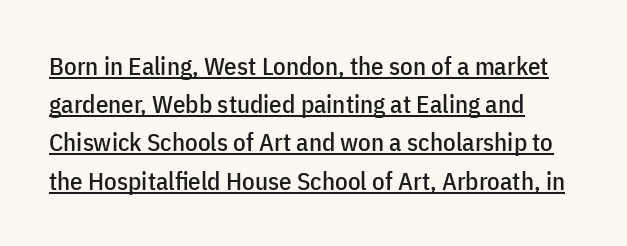
{"italic": "no", "underline": "yes", "align": "left", "line_spacing": "normal", "line_spacing_ratio": 1.53, "letter_spacing": "normal", "letter_spacing_em": 0.0, "glyph_px": 25}
